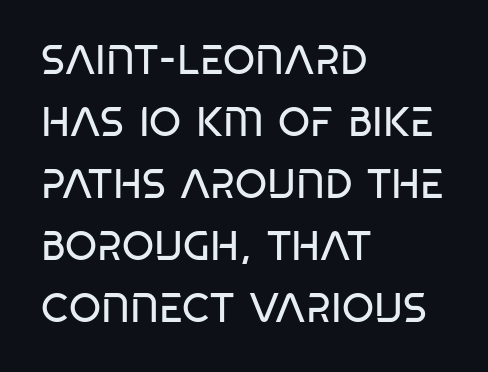
{"serif": "no", "bold": "no", "weight": "regular", "width": "condensed", "stroke_contrast": "low", "x_height": "large", "monospaced": "no", "underline": "no", "align": "left", "line_spacing": "normal", "line_spacing_ratio": 1.51, "letter_spacing": "normal", "letter_spacing_em": 0.0, "glyph_px": 41}
